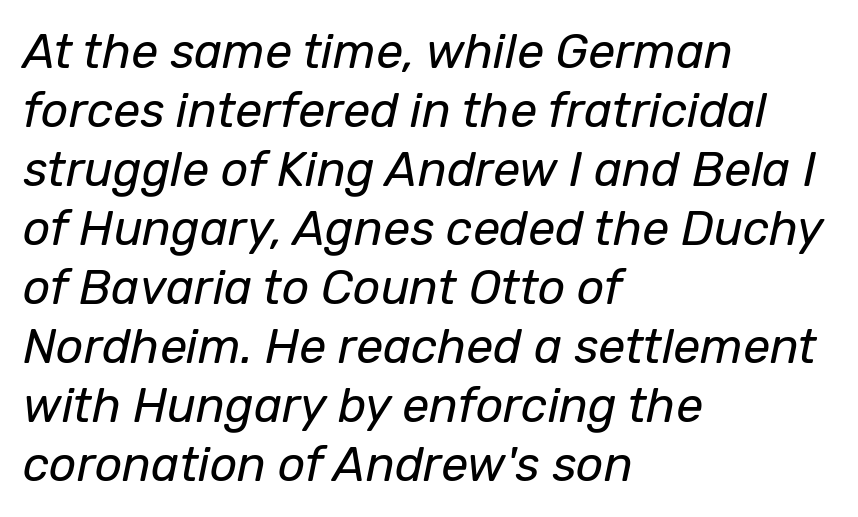
{"italic": "yes", "lean": "right", "slant_degrees": 12, "bold": "no", "weight": "regular", "width": "normal", "stroke_contrast": "low", "x_height": "medium", "monospaced": "no", "underline": "no", "align": "left", "line_spacing_ratio": 1.23, "letter_spacing": "normal", "letter_spacing_em": 0.0, "glyph_px": 48}
